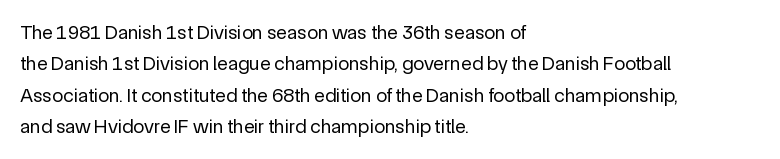
{"italic": "no", "bold": "no", "underline": "no", "align": "left", "line_spacing": "normal", "line_spacing_ratio": 1.57, "letter_spacing": "normal", "letter_spacing_em": 0.0, "glyph_px": 20}
